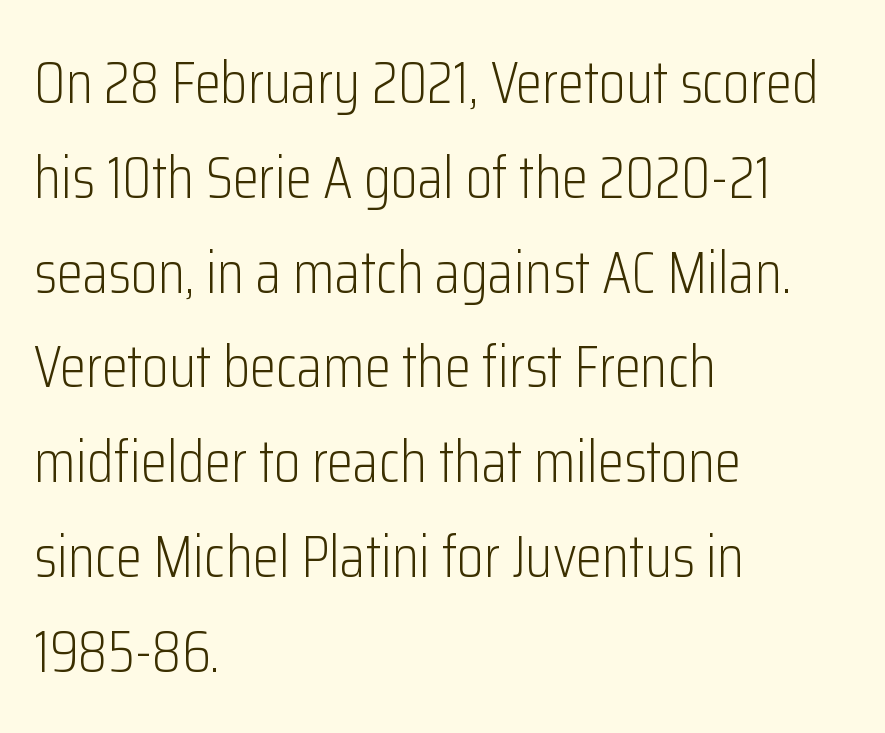
Compared with a typical body face, this is equally light or lighter still. Is this a fixed-width face? No — the glyphs have proportional, varying widths. Is this a sans? Yes — the strokes have no serifs. Visually the block forms a straight wall on the left and a jagged coastline on the right.
